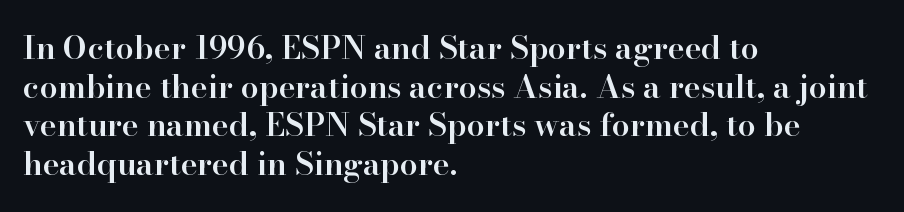
This rendering employs a face with finishing strokes, i.e., a serif. The passage shown has conventional tracking throughout. The area under the type is left untouched. A student would call this left alignment; a typographer would say flush left, rag right. Every character sits straight up, as roman type does.
